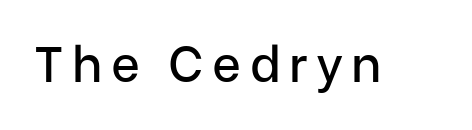
The image shows 50 px sans-serif type, upright; set not underlined; low stroke contrast and a medium x-height.
